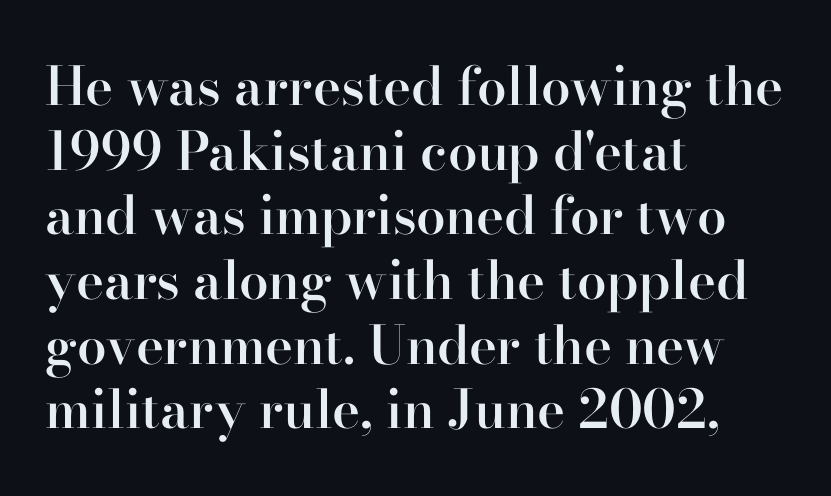
Q: Is the text bold? A: Semi-bold.
Q: Is the text italic (slanted)? A: No, it is upright.
Q: Is the typeface a serif or a sans-serif typeface? A: Serif.
Q: Is the text underlined? A: No.
Q: How is the paragraph aligned? A: Left-aligned.
Q: Is the spacing between letters normal or unusually wide? A: Normal.
Q: Width (condensed, normal, or wide)? A: Normal.
Q: Stroke contrast? A: High.
Q: x-height? A: Small.
Q: Monospaced? A: No.
